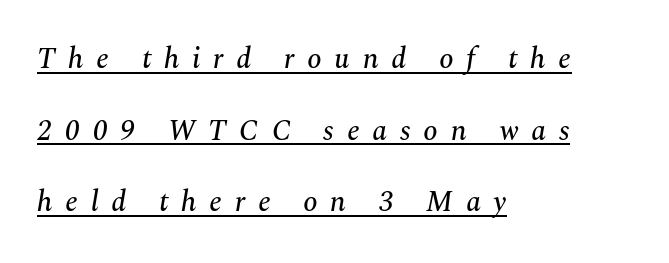
Q: Is the text italic (slanted)? A: Yes, it leans right by about 10 degrees.
Q: Is the typeface a serif or a sans-serif typeface? A: Serif.
Q: Is the text underlined? A: Yes.
Q: How is the paragraph aligned? A: Left-aligned.
Q: Is the spacing between letters normal or unusually wide? A: Unusually wide.
Q: Is the spacing between lines tight, normal or loose? A: Loose.
Q: Width (condensed, normal, or wide)? A: Normal.
Q: Stroke contrast? A: Medium.
Q: x-height? A: Medium.
Q: Monospaced? A: No.
